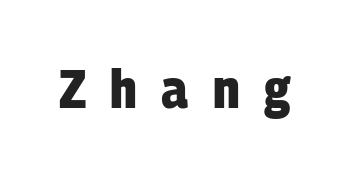
The image shows 54 px heavy, condensed sans-serif type; set unusually wide letter spacing (+0.45 em), not underlined; low stroke contrast and a large x-height.
